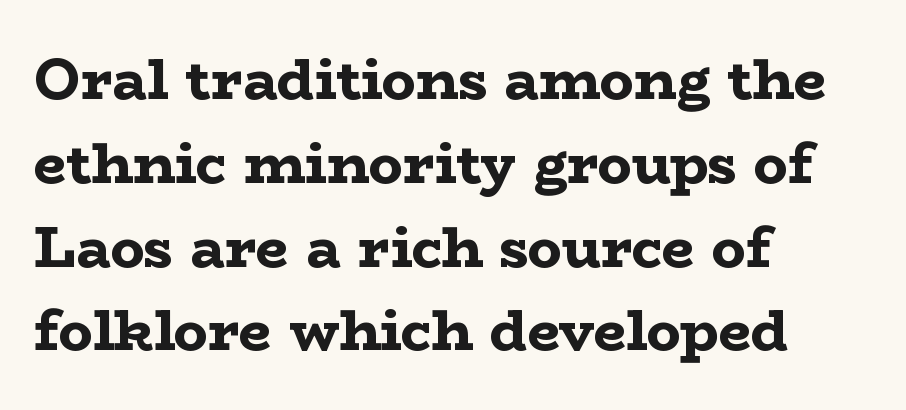
The image shows 57 px bold, wide serif type, upright; set left-aligned, normal line spacing (1.47x), normal letter spacing, not underlined; low stroke contrast and a medium x-height.
